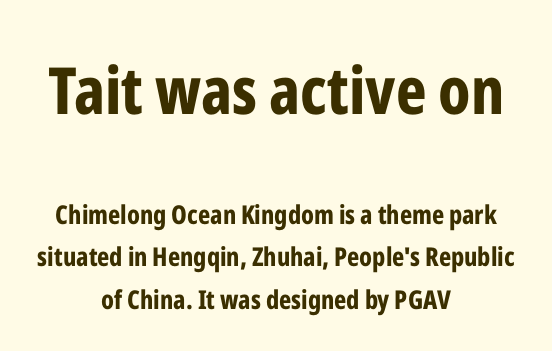
Q: Is the text bold? A: Yes.
Q: Is the text italic (slanted)? A: No, it is upright.
Q: Is the typeface a serif or a sans-serif typeface? A: Sans-serif.
Q: Is the text underlined? A: No.
Q: How is the paragraph aligned? A: Centered.
Q: Is the spacing between letters normal or unusually wide? A: Normal.
Q: Is the spacing between lines tight, normal or loose? A: Normal.
Q: Which block of text is set in a larger size, the first (top) or the second (bottom)? A: The first (top) one.
Q: Width (condensed, normal, or wide)? A: Condensed.
Q: Stroke contrast? A: Low.
Q: x-height? A: Medium.
Q: Monospaced? A: No.
